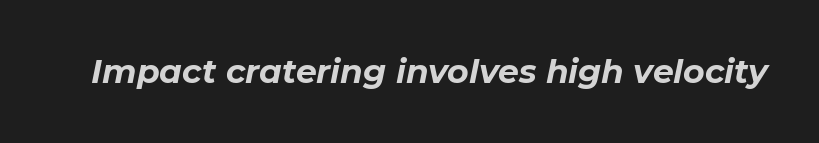
You can tell it's italic because the verticals aren't actually vertical. The passage shown is emphatically bold. Characters follow at the spacing the type designer built in. Rule under the text: the space is simply empty. Varying glyph widths throughout — classic text-font behaviour.
